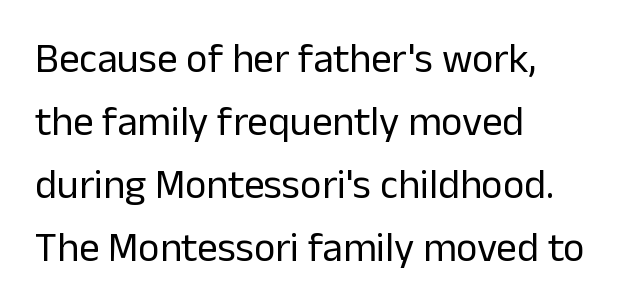
The image shows 41 px regular-weight sans-serif type, upright; set left-aligned, normal line spacing (1.54x), normal letter spacing, not underlined; low stroke contrast and a medium x-height.
